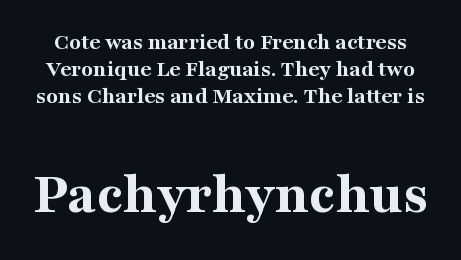
Q: Is the text bold? A: Yes.
Q: Is the text italic (slanted)? A: No, it is upright.
Q: Is the typeface a serif or a sans-serif typeface? A: Serif.
Q: Is the text underlined? A: No.
Q: Is the spacing between letters normal or unusually wide? A: Normal.
Q: Is the spacing between lines tight, normal or loose? A: Tight.
Q: Which block of text is set in a larger size, the first (top) or the second (bottom)? A: The second (bottom) one.
Q: Width (condensed, normal, or wide)? A: Normal.
Q: Stroke contrast? A: Medium.
Q: x-height? A: Medium.
Q: Monospaced? A: No.
